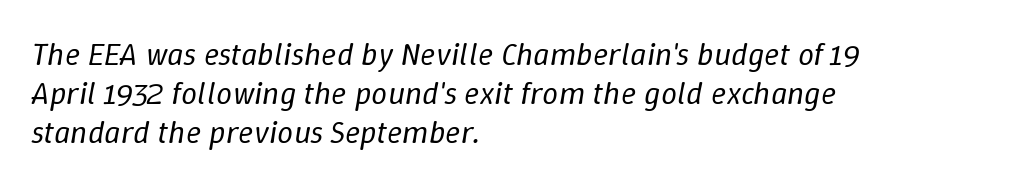
{"italic": "yes", "lean": "right", "slant_degrees": 9, "bold": "no", "weight": "regular", "width": "normal", "stroke_contrast": "low", "x_height": "medium", "monospaced": "no", "underline": "no", "align": "left", "line_spacing_ratio": 1.22, "letter_spacing": "normal", "letter_spacing_em": 0.0, "glyph_px": 32}
